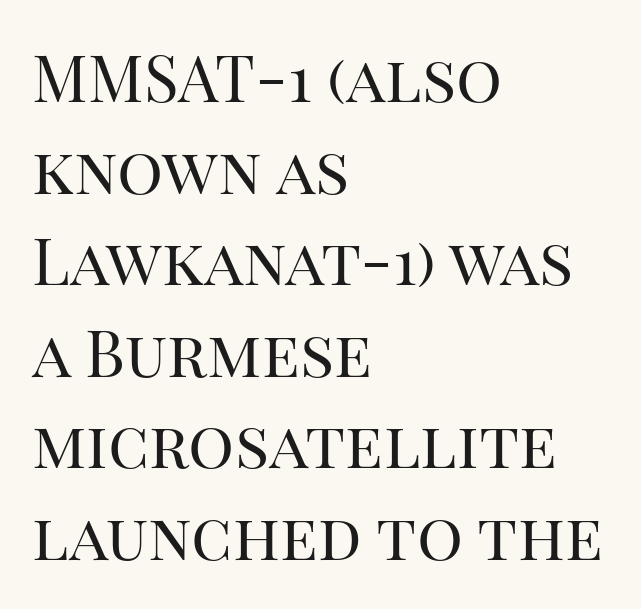
{"serif": "yes", "italic": "no", "bold": "no", "weight": "regular", "width": "normal", "stroke_contrast": "high", "x_height": "large", "monospaced": "no", "underline": "no", "align": "left", "line_spacing": "normal", "line_spacing_ratio": 1.43, "letter_spacing": "normal", "letter_spacing_em": 0.0, "glyph_px": 64}
